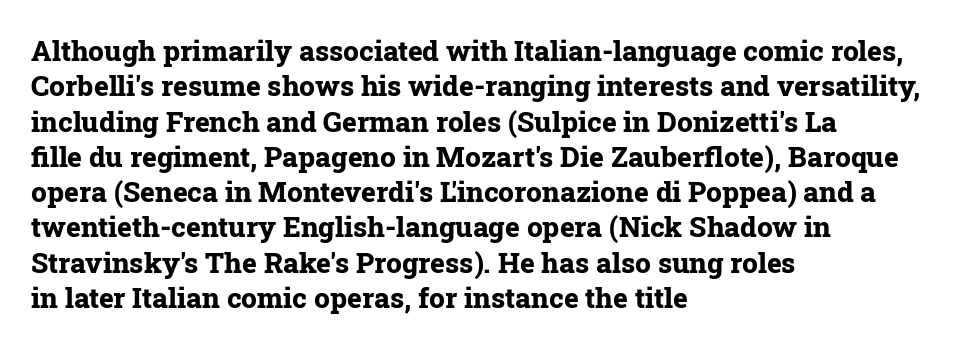
Emphasis by weight is at full strength: bold. This sample keeps an unexceptional amount of space between lines. Spacing verdict: proportional, widths tailored to each character. The space beneath each line is pristine and unruled. Stroke terminals: seriffed.
